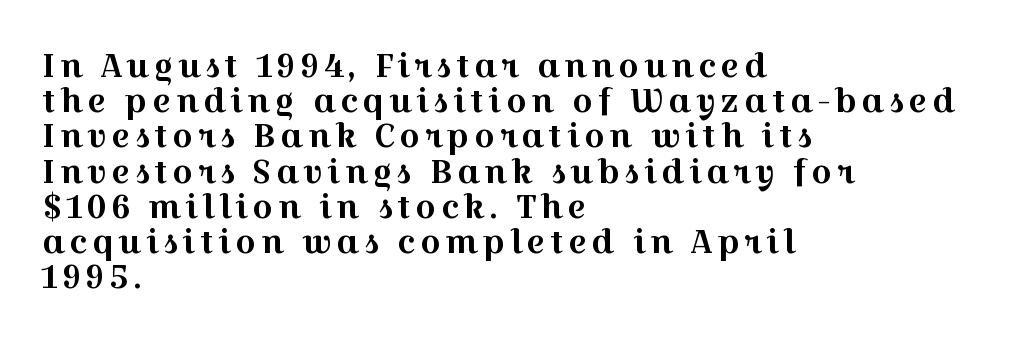
Little horizontal feet cap the strokes, marking this as serif type. This sample has the flowing, uneven cadence of proportional lettering. The string is rendered with underlining switched off. Baseline-to-baseline distance is barely more than the letter height. Designer's note — italics off, roman on.
